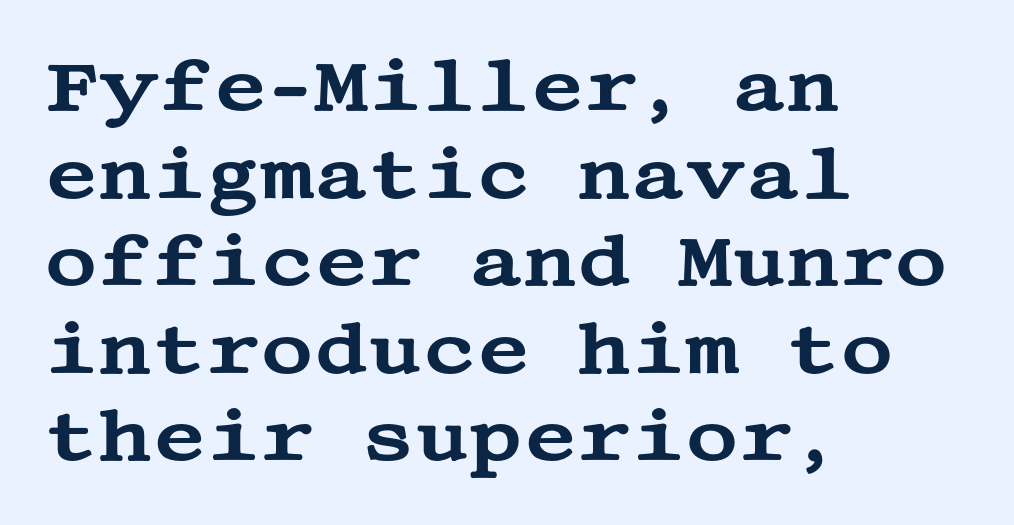
The image shows 73 px wide serif type, upright; set left-aligned, line spacing 1.2x, normal letter spacing, not underlined; medium stroke contrast and a large x-height.
